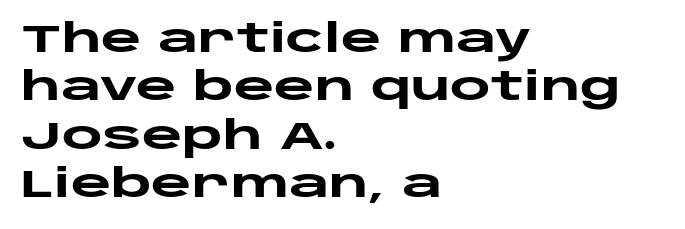
These lines carry a lot of weight — the face is fully bold. I'd call this a sans setting — the letters go barefoot. The rendering uses natural spacing where letterforms have individual widths. Nobody drew a line under any word here. The lines are quadded left. No extra tracking has been applied to these lines.
